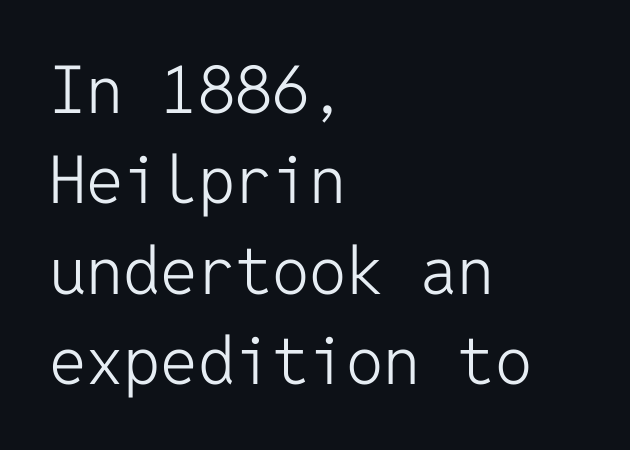
Reading down the block, your eye returns to a fixed left position each line. The typesetting does not lean heavy: it is not bold. This sample has the even, mechanical cadence of fixed-width lettering. Unmarked baselines from the first word to the last. Here the glyphs are tracked normally, forming tight word shapes.
